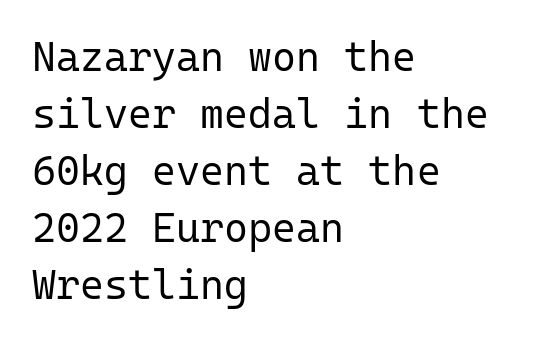
{"serif": "no", "italic": "no", "bold": "no", "weight": "regular", "width": "normal", "stroke_contrast": "low", "x_height": "medium", "monospaced": "yes", "underline": "no", "align": "left", "line_spacing": "normal", "line_spacing_ratio": 1.39, "letter_spacing": "normal", "letter_spacing_em": 0.0, "glyph_px": 41}
